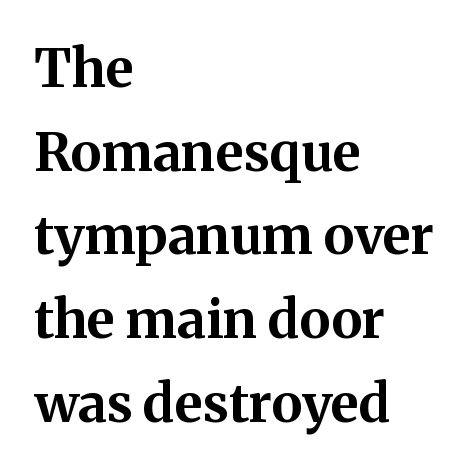
Q: Is the text bold? A: Yes.
Q: Is the text italic (slanted)? A: No, it is upright.
Q: Is the typeface a serif or a sans-serif typeface? A: Serif.
Q: Is the text underlined? A: No.
Q: How is the paragraph aligned? A: Left-aligned.
Q: Is the spacing between letters normal or unusually wide? A: Normal.
Q: Is the spacing between lines tight, normal or loose? A: Normal.
Q: Width (condensed, normal, or wide)? A: Normal.
Q: Stroke contrast? A: Medium.
Q: x-height? A: Medium.
Q: Monospaced? A: No.
